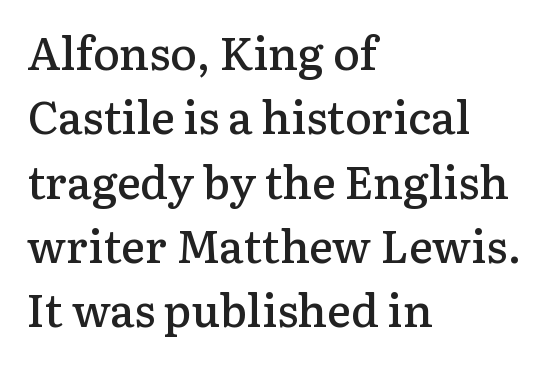
The image shows 45 px semibold serif type, upright; set left-aligned, normal line spacing (1.43x), normal letter spacing, not underlined; low stroke contrast and a medium x-height.
